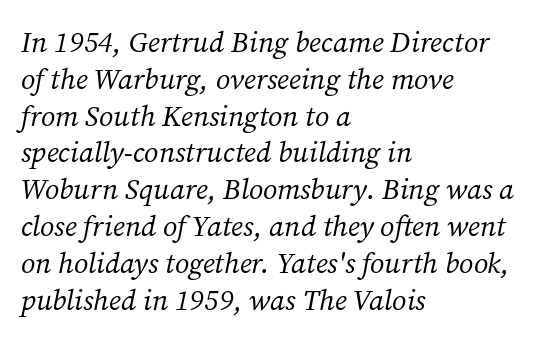
Rows of type keep a routine distance in the vertical direction. These lines are rendered in a variable-pitch font. Does extra space separate the letters? No, they use regular spacing. The letters are slanted; this is an italic face. Nothing heavy about these letters — not bold at all.
